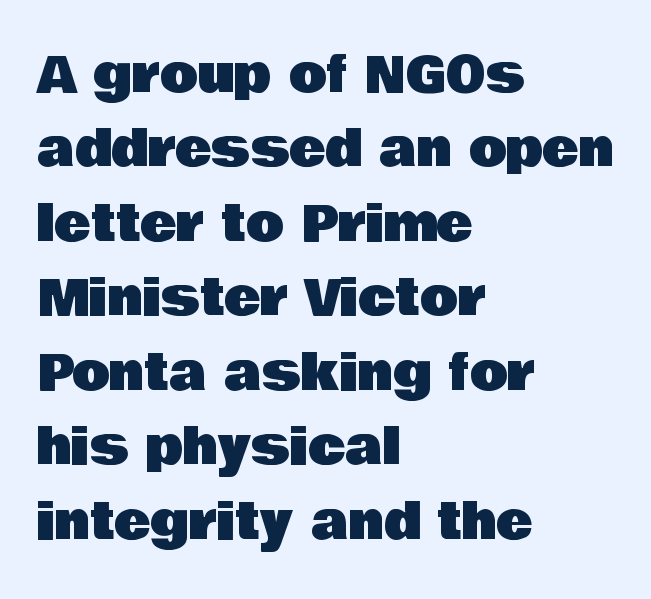
{"serif": "no", "italic": "no", "width": "normal", "stroke_contrast": "low", "x_height": "large", "monospaced": "no", "underline": "no", "align": "left", "line_spacing": "normal", "line_spacing_ratio": 1.52, "letter_spacing": "normal", "letter_spacing_em": 0.0, "glyph_px": 49}
